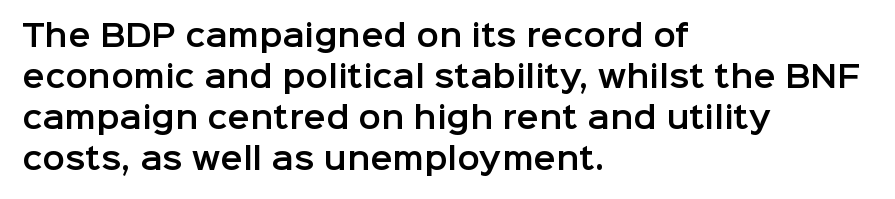
{"serif": "no", "italic": "no", "width": "normal", "stroke_contrast": "low", "x_height": "medium", "monospaced": "no", "underline": "no", "align": "left", "line_spacing": "normal", "line_spacing_ratio": 1.37, "letter_spacing": "normal", "letter_spacing_em": 0.0, "glyph_px": 30}
